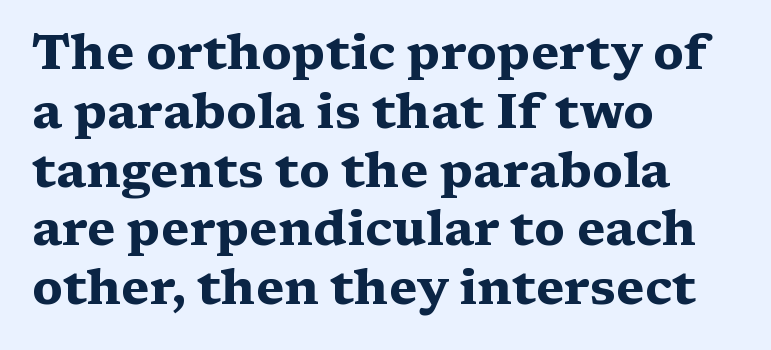
Heft: maximum for text — a bold. The letterforms sit shoulder to shoulder at normal distance. These lines are set flush left with a ragged right edge. Old-style or modern, the face here clearly has serifs. The specimen reads as upright at a glance. Type without underlining.
